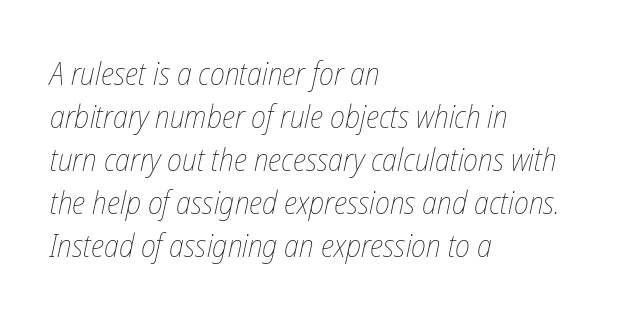
Q: Is the text bold? A: No.
Q: Is the text italic (slanted)? A: Yes, it leans right by about 12 degrees.
Q: Is the text underlined? A: No.
Q: How is the paragraph aligned? A: Left-aligned.
Q: Is the spacing between letters normal or unusually wide? A: Normal.
Q: Is the spacing between lines tight, normal or loose? A: Normal.
Q: Width (condensed, normal, or wide)? A: Condensed.
Q: Stroke contrast? A: Low.
Q: x-height? A: Medium.
Q: Monospaced? A: No.
